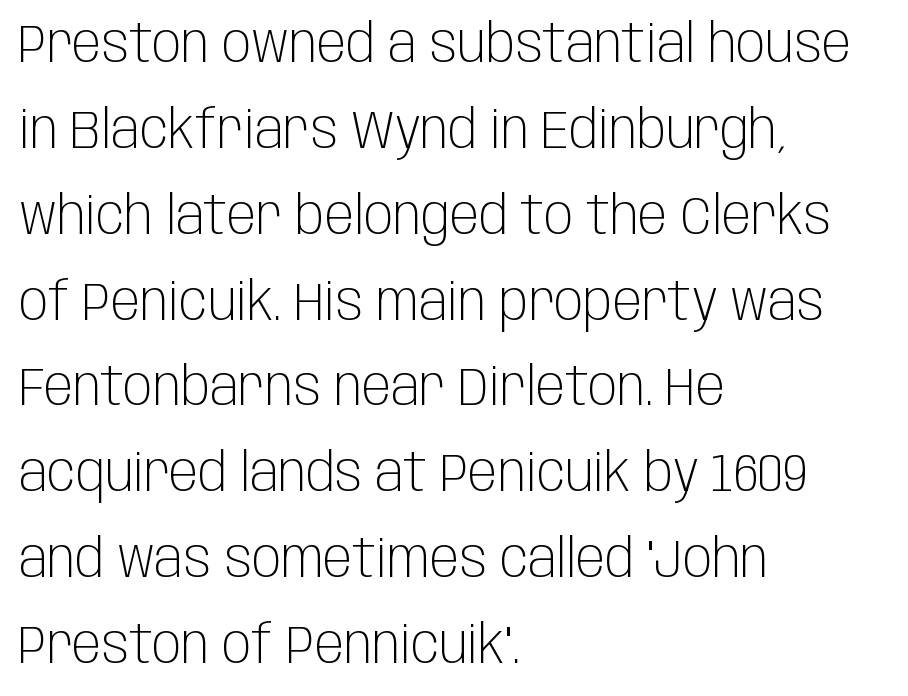
Vertical strokes here are truly vertical. Just letters on the line, the space beneath them empty. One-word summary of the alignment: left. The letters advance in unequal steps, a hallmark of proportional type.
